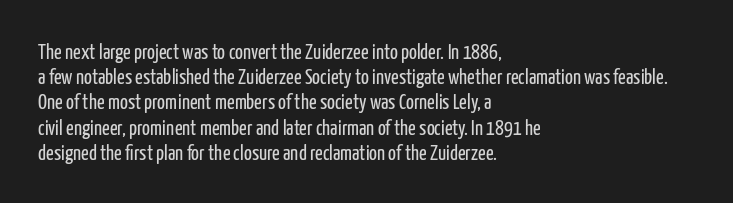
The image shows 21 px text type, upright; set left-aligned, line spacing 1.2x, normal letter spacing, not underlined.
